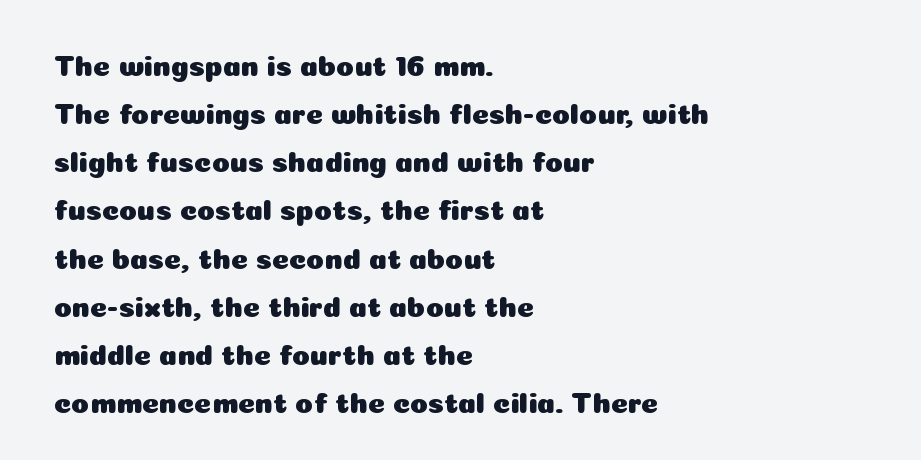
The image shows 29 px sans-serif type, upright; set left-aligned, normal line spacing (1.66x), normal letter spacing, not underlined; low stroke contrast and a medium x-height.
